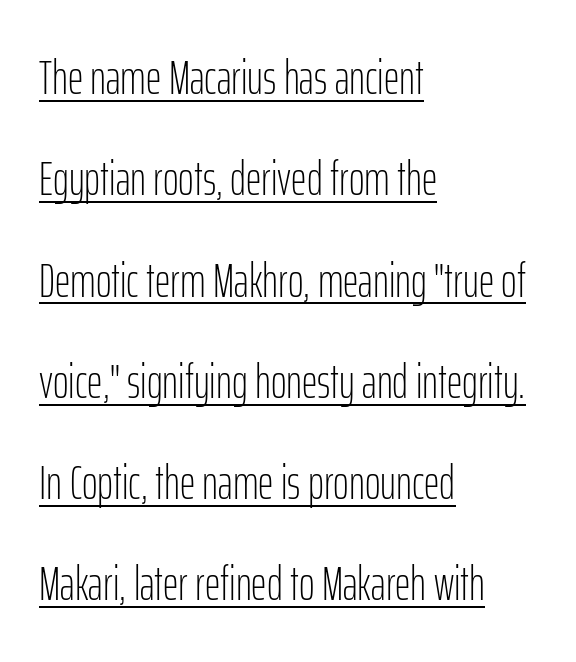
Vertical strokes here are truly vertical. Caption: standard tracking, unaltered. You could not count columns in this text — the font is proportionally spaced. Stem width sits at or under what a default text font uses. This sample uses a sans-serif face. Airy leading.
